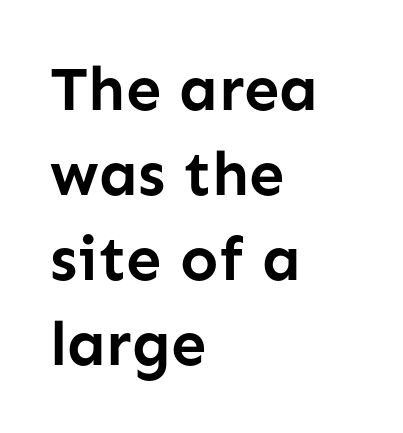
{"serif": "no", "italic": "no", "bold": "yes", "weight": "semibold", "width": "normal", "stroke_contrast": "low", "x_height": "medium", "monospaced": "no", "underline": "no", "align": "left", "line_spacing": "normal", "line_spacing_ratio": 1.35, "letter_spacing": "normal", "letter_spacing_em": 0.0, "glyph_px": 63}
